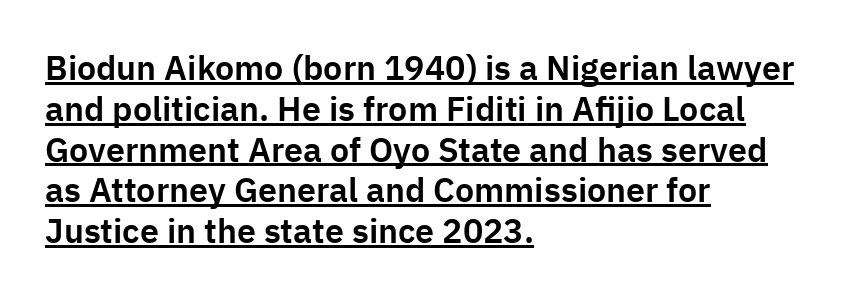
Do the characters align in a grid? No, the font is proportional. No italicization has been applied; the sample stays upright. Check the space under the baseline: a stroke is drawn there. Is the block centered? No — it sits flush against the left margin. Note: no serifs on the glyphs. The letters sit at their default tracking, neither squeezed nor spread.
